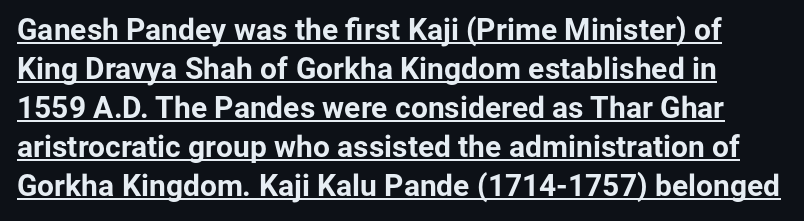
Normally led — the rows are evenly, conventionally spaced. Note: no serifs on the glyphs. Spacing between characters is what you'd get straight out of the box. Spacing verdict: proportional, widths tailored to each character.
